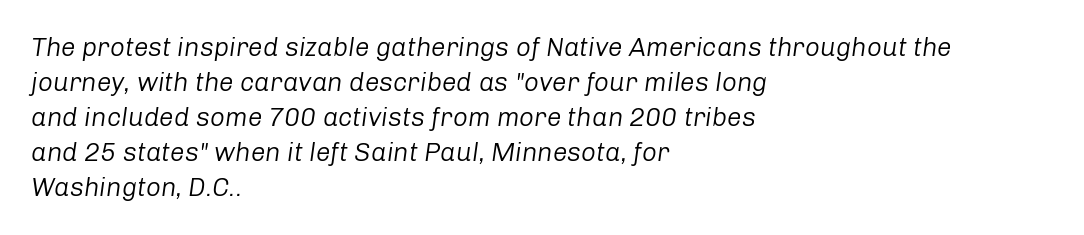
The image shows 26 px text type, italic (leaning right); set left-aligned, normal line spacing (1.35x), normal letter spacing, not underlined.
